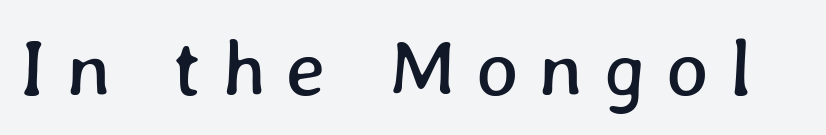
The image shows 80 px text type; set unusually wide letter spacing (+0.25 em), not underlined; low stroke contrast and a medium x-height.
